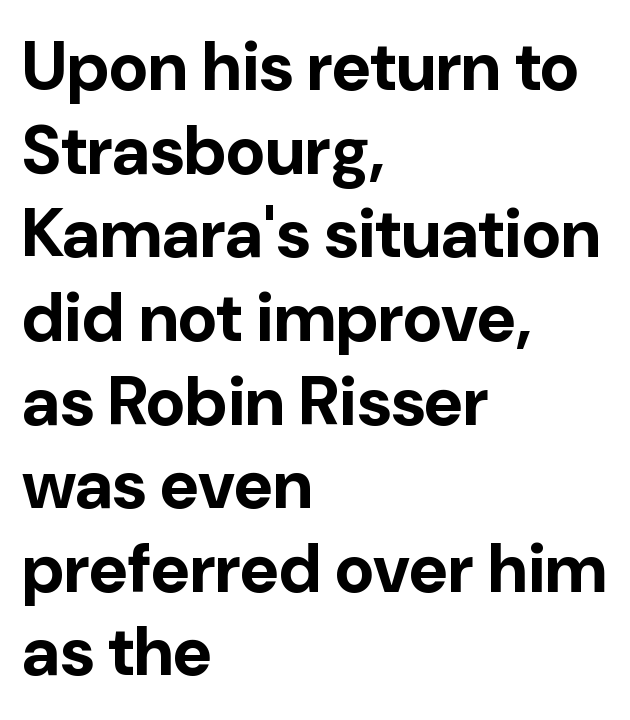
The image shows 68 px bold sans-serif type, upright; set left-aligned, line spacing 1.23x, normal letter spacing, not underlined; low stroke contrast and a medium x-height.
